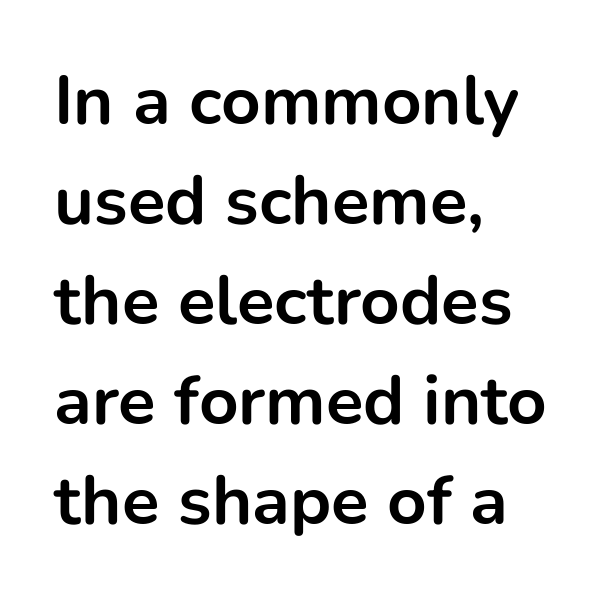
Q: Is the text bold? A: Yes.
Q: Is the text italic (slanted)? A: No, it is upright.
Q: Is the typeface a serif or a sans-serif typeface? A: Sans-serif.
Q: Is the text underlined? A: No.
Q: How is the paragraph aligned? A: Left-aligned.
Q: Is the spacing between letters normal or unusually wide? A: Normal.
Q: Is the spacing between lines tight, normal or loose? A: Normal.
Q: Width (condensed, normal, or wide)? A: Normal.
Q: Stroke contrast? A: Low.
Q: x-height? A: Medium.
Q: Monospaced? A: No.
